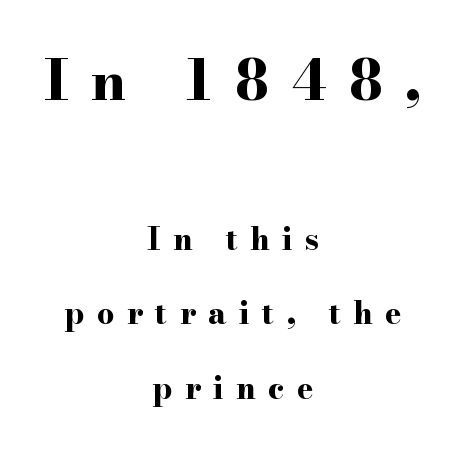
Q: Is the text bold? A: Yes.
Q: Is the text italic (slanted)? A: No, it is upright.
Q: Is the typeface a serif or a sans-serif typeface? A: Serif.
Q: Is the text underlined? A: No.
Q: How is the paragraph aligned? A: Centered.
Q: Is the spacing between letters normal or unusually wide? A: Unusually wide.
Q: Is the spacing between lines tight, normal or loose? A: Loose.
Q: Which block of text is set in a larger size, the first (top) or the second (bottom)? A: The first (top) one.
Q: Width (condensed, normal, or wide)? A: Wide.
Q: Stroke contrast? A: High.
Q: x-height? A: Small.
Q: Monospaced? A: No.
